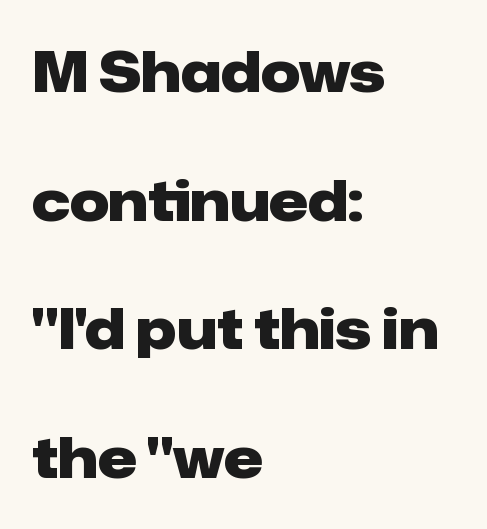
Q: Is the text bold? A: Yes.
Q: Is the text italic (slanted)? A: No, it is upright.
Q: Is the typeface a serif or a sans-serif typeface? A: Sans-serif.
Q: Is the text underlined? A: No.
Q: How is the paragraph aligned? A: Left-aligned.
Q: Is the spacing between letters normal or unusually wide? A: Normal.
Q: Is the spacing between lines tight, normal or loose? A: Loose.
Q: Width (condensed, normal, or wide)? A: Normal.
Q: Stroke contrast? A: Low.
Q: x-height? A: Medium.
Q: Monospaced? A: No.
